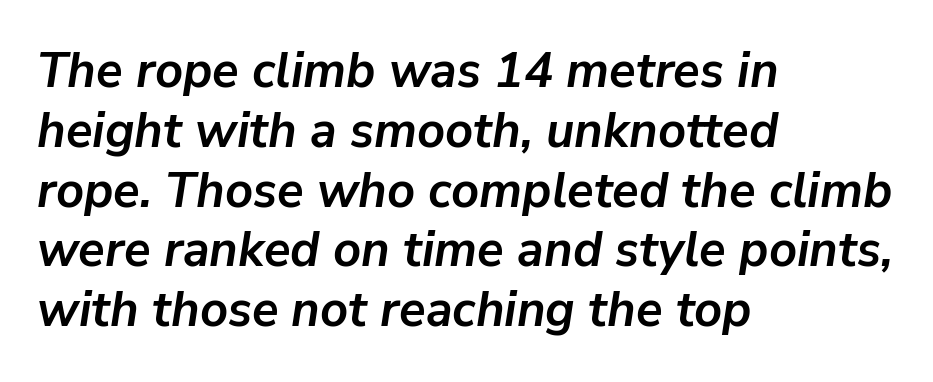
Q: Is the text bold? A: Yes.
Q: Is the text italic (slanted)? A: Yes, it leans right by about 9 degrees.
Q: Is the text underlined? A: No.
Q: How is the paragraph aligned? A: Left-aligned.
Q: Is the spacing between letters normal or unusually wide? A: Normal.
Q: Width (condensed, normal, or wide)? A: Normal.
Q: Stroke contrast? A: Low.
Q: x-height? A: Medium.
Q: Monospaced? A: No.
